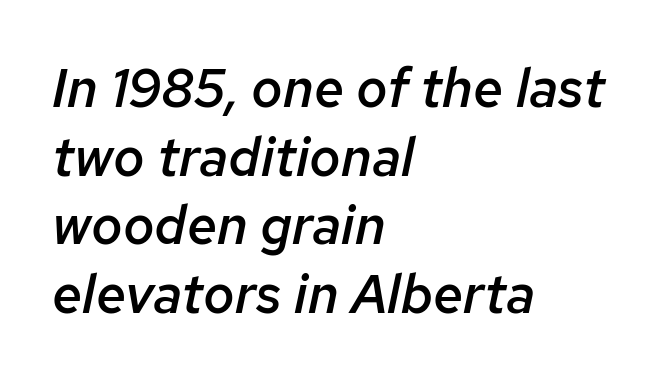
{"italic": "yes", "lean": "right", "slant_degrees": 12, "bold": "semi", "weight": "semibold", "width": "normal", "stroke_contrast": "low", "x_height": "medium", "monospaced": "no", "underline": "no", "align": "left", "line_spacing": "normal", "line_spacing_ratio": 1.27, "letter_spacing": "normal", "letter_spacing_em": 0.0, "glyph_px": 54}
